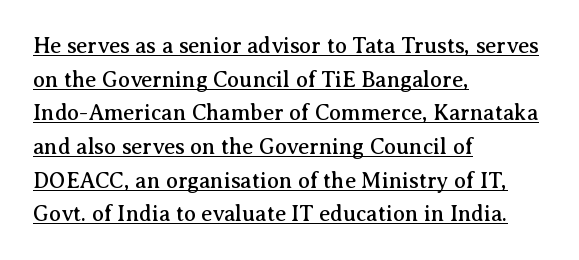
Characters remain perfectly vertical along every line. Letter spacing: default. A normal amount of white space separates one row of letters from the next. Caption: lettering with a line underneath. Short and long lines alike share a common starting point at left.
